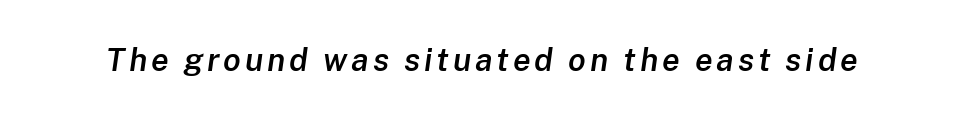
Proportional: the letters do not fall into vertical columns. These lines were composed using italics. Beneath every word, the page is bare. Notice the strokes are somewhat thickened but not fully heavy: this is a semibold.
